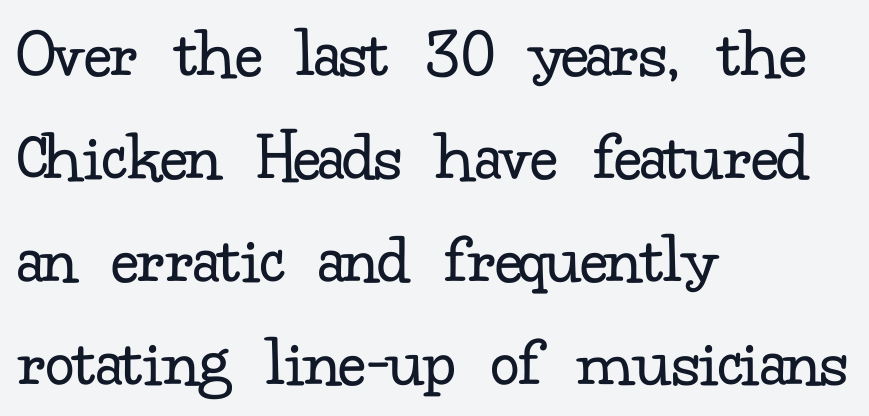
If you drew a ruler down the left edge, every line would touch it. Ascenders rise straight up at ninety degrees. Think of a printed novel: that variable character pitch is what you see here. This sample keeps an unexceptional amount of space between lines. Weight: in the light-to-regular range. The typeface chosen for these lines features serifs.
